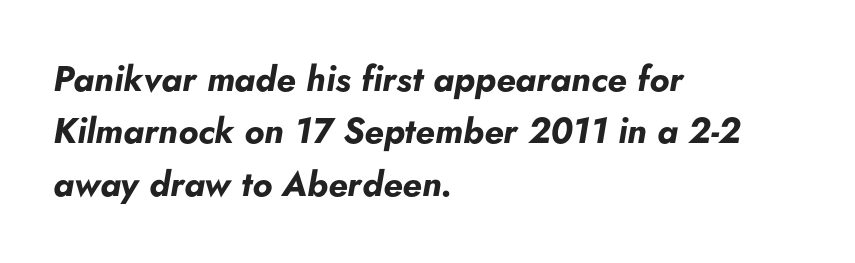
{"italic": "yes", "lean": "right", "slant_degrees": 5, "bold": "yes", "weight": "bold", "width": "normal", "stroke_contrast": "low", "x_height": "small", "monospaced": "no", "underline": "no", "align": "left", "line_spacing": "normal", "line_spacing_ratio": 1.5, "letter_spacing": "normal", "letter_spacing_em": 0.0, "glyph_px": 35}
